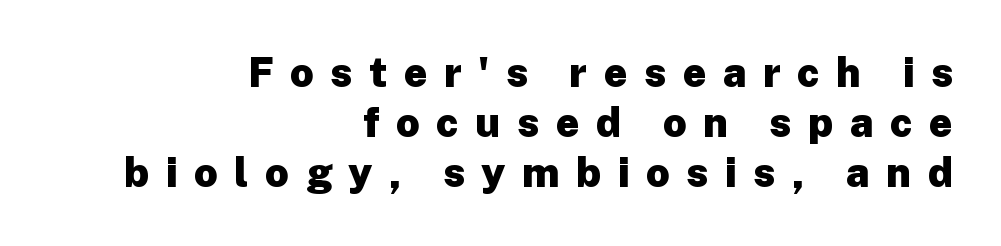
Nothing sits at the stroke ends, so this counts as sans-serif. Each letter keeps its own natural width here, so spacing adapts to shape. Short note: letters widely spaced. Which margin do the lines hug? The right one — the left edge is uneven. Notice how the stems are strictly vertical — no italics here.
